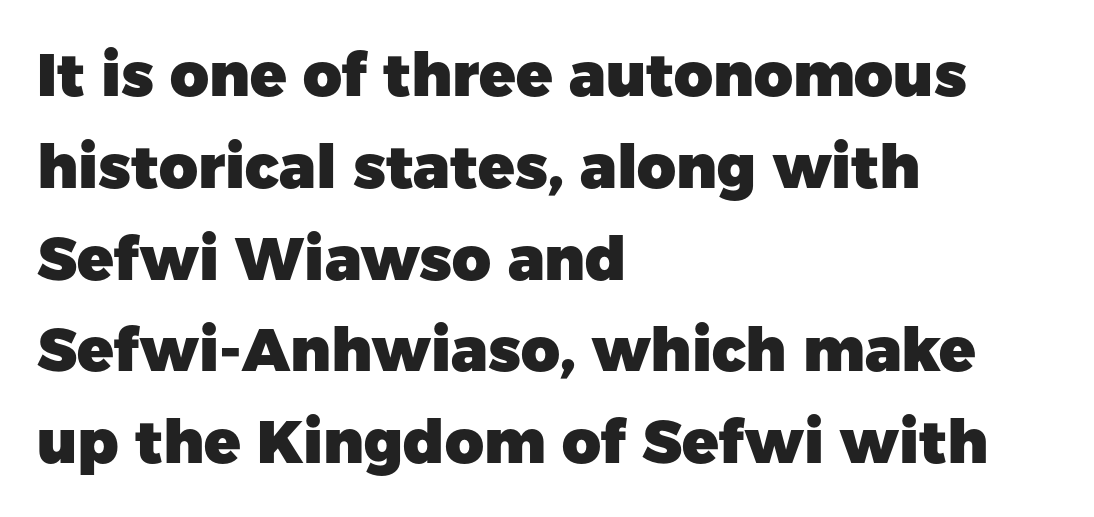
Q: Is the text bold? A: Yes.
Q: Is the text italic (slanted)? A: No, it is upright.
Q: Is the typeface a serif or a sans-serif typeface? A: Sans-serif.
Q: Is the text underlined? A: No.
Q: How is the paragraph aligned? A: Left-aligned.
Q: Is the spacing between letters normal or unusually wide? A: Normal.
Q: Is the spacing between lines tight, normal or loose? A: Normal.
Q: Width (condensed, normal, or wide)? A: Normal.
Q: Stroke contrast? A: Low.
Q: x-height? A: Medium.
Q: Monospaced? A: No.
